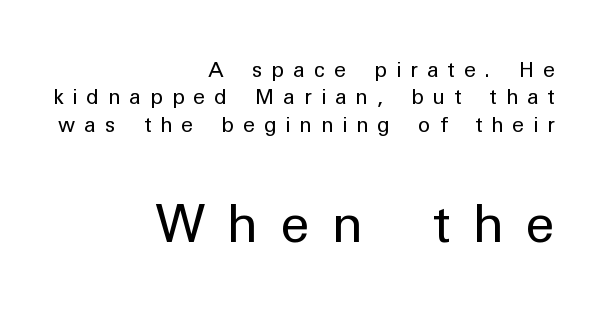
{"serif": "no", "italic": "no", "bold": "no", "weight": "regular", "width": "normal", "stroke_contrast": "low", "x_height": "medium", "monospaced": "no", "underline": "no", "align": "right", "line_spacing": "normal", "line_spacing_ratio": 1.3, "letter_spacing": "wide", "letter_spacing_em": 0.42, "larger_block": "second", "size_ratio": 2.48, "glyph_px": 52}
